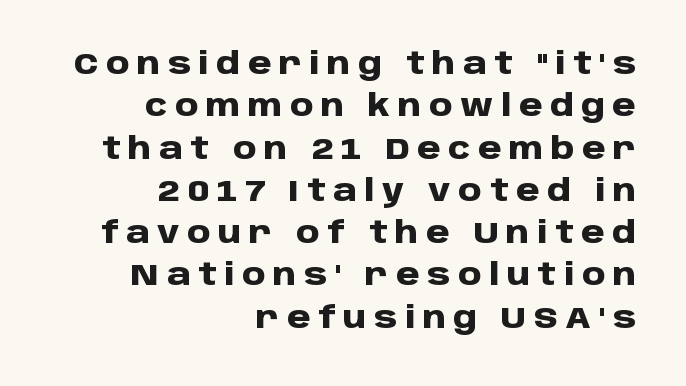
{"serif": "no", "italic": "no", "bold": "yes", "weight": "heavy", "width": "normal", "stroke_contrast": "low", "x_height": "large", "monospaced": "no", "underline": "no", "align": "right", "line_spacing": "normal", "line_spacing_ratio": 1.41, "letter_spacing": "wide", "letter_spacing_em": 0.25, "glyph_px": 30}
